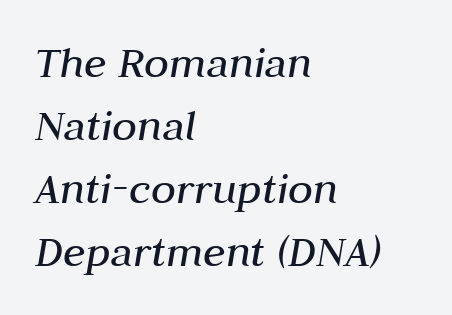
Q: Is the text bold? A: No.
Q: Is the text italic (slanted)? A: Yes, it leans right by about 10 degrees.
Q: Is the text underlined? A: No.
Q: How is the paragraph aligned? A: Left-aligned.
Q: Is the spacing between letters normal or unusually wide? A: Normal.
Q: Is the spacing between lines tight, normal or loose? A: Normal.
Q: Width (condensed, normal, or wide)? A: Normal.
Q: Stroke contrast? A: Medium.
Q: x-height? A: Medium.
Q: Monospaced? A: No.
